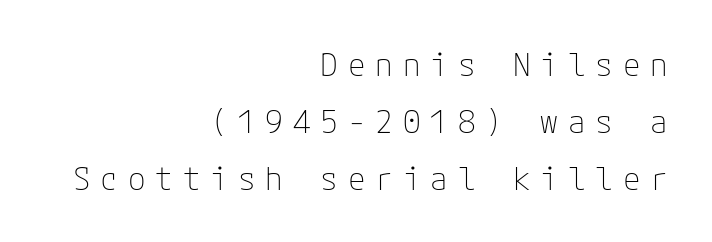
Nope, no serifs anywhere on these letters. Notice how the stems are strictly vertical — no italics here. The typesetter chose a ragged-left arrangement here. This reads as an unemphasized weight, regular at the heaviest.
